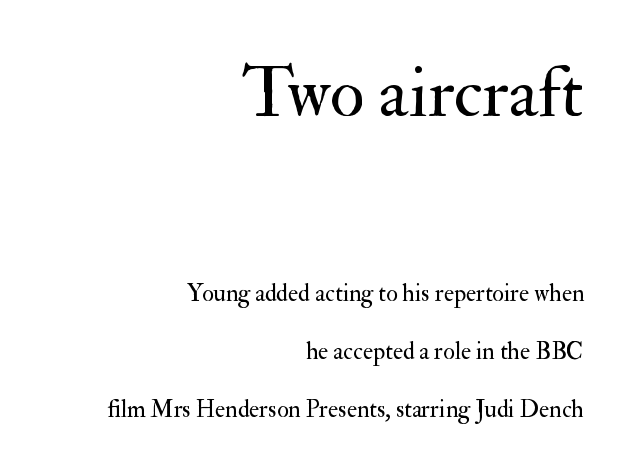
The image shows 71 px regular-weight serif type, upright; set right-aligned, loose line spacing (2.42x), normal letter spacing, not underlined; the first (top) block is 2.96x larger; medium stroke contrast and a small x-height.
